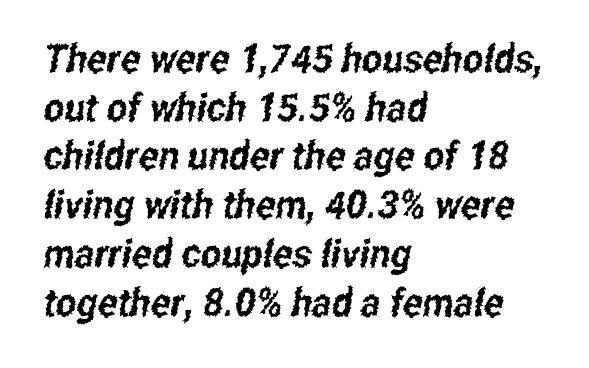
Has an underline been added? It has not. Line spacing here is normal. The rendering keeps characters at their native spacing. A typesetter would call this proportional, since set widths differ per character. Casual observation: everything's shoved over to the left.
